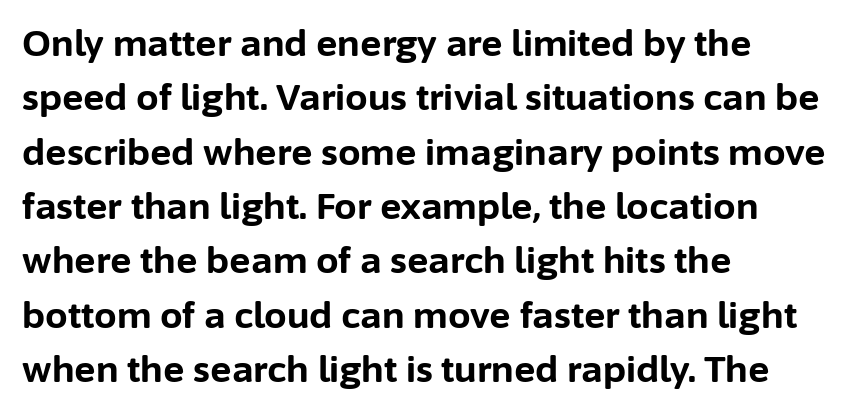
Q: Is the text bold? A: Yes.
Q: Is the text italic (slanted)? A: No, it is upright.
Q: Is the typeface a serif or a sans-serif typeface? A: Sans-serif.
Q: Is the text underlined? A: No.
Q: How is the paragraph aligned? A: Left-aligned.
Q: Is the spacing between letters normal or unusually wide? A: Normal.
Q: Is the spacing between lines tight, normal or loose? A: Normal.
Q: Width (condensed, normal, or wide)? A: Normal.
Q: Stroke contrast? A: Low.
Q: x-height? A: Medium.
Q: Monospaced? A: No.
